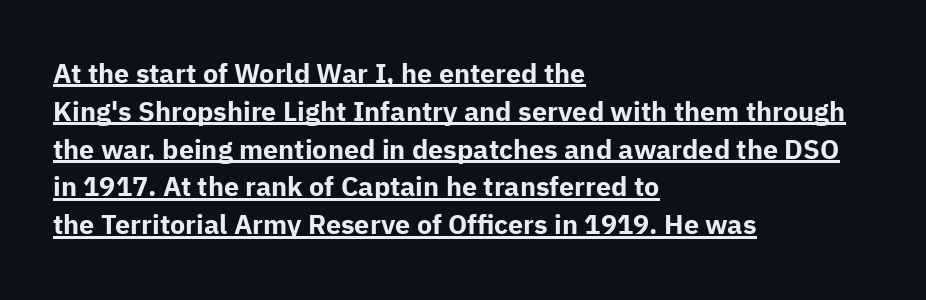
{"italic": "no", "bold": "yes", "underline": "yes", "align": "left", "line_spacing": "normal", "line_spacing_ratio": 1.4, "letter_spacing": "normal", "letter_spacing_em": 0.0, "glyph_px": 27}
